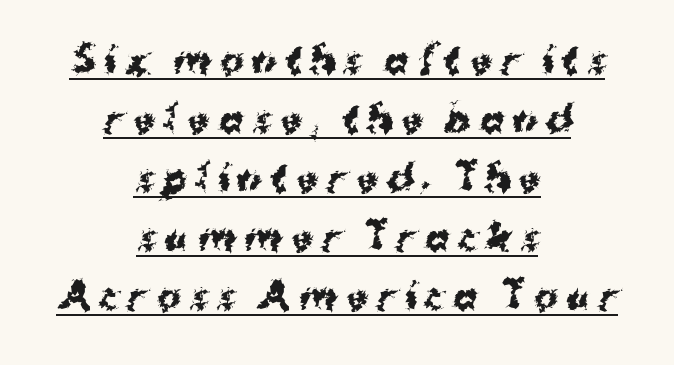
The image shows 36 px bold sans-serif type; set centered, normal line spacing (1.64x), unusually wide letter spacing (+0.23 em), underlined; medium stroke contrast and a medium x-height.
